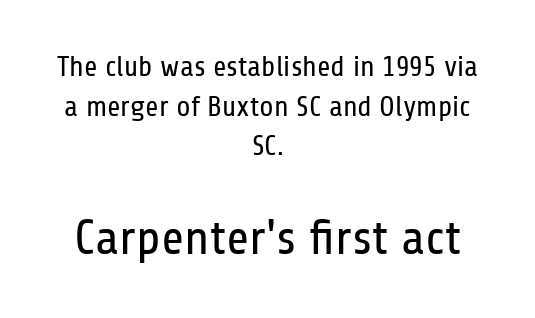
The image shows 50 px regular-weight, condensed sans-serif type, upright; set centered, normal line spacing (1.37x), normal letter spacing, not underlined; the second (bottom) block is 1.72x larger; low stroke contrast and a medium x-height.
